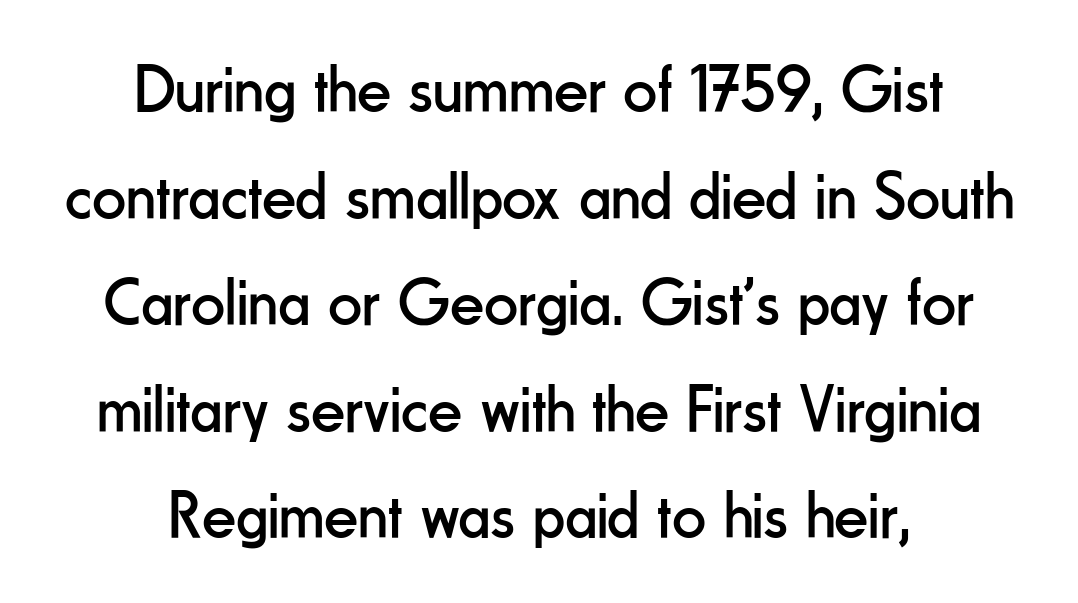
Q: Is the text bold? A: No.
Q: Is the text italic (slanted)? A: No, it is upright.
Q: Is the typeface a serif or a sans-serif typeface? A: Sans-serif.
Q: Is the text underlined? A: No.
Q: How is the paragraph aligned? A: Centered.
Q: Is the spacing between letters normal or unusually wide? A: Normal.
Q: Is the spacing between lines tight, normal or loose? A: Normal.
Q: Width (condensed, normal, or wide)? A: Condensed.
Q: Stroke contrast? A: Low.
Q: x-height? A: Small.
Q: Monospaced? A: No.
